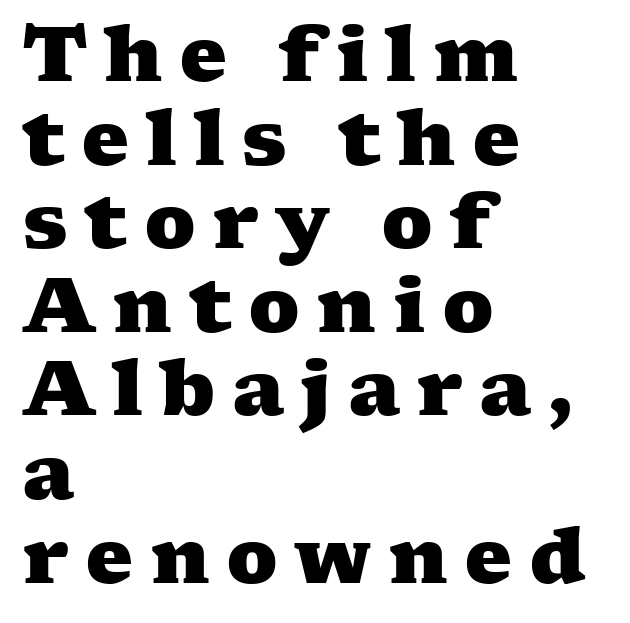
The leading is snug, giving the passage a crowded texture. I'd describe the lettering as bold — thick and assertive. The rendering uses natural spacing where letterforms have individual widths. The gaps between neighbouring characters are conspicuously large. Old-style or modern, the face here clearly has serifs. These lines stack with their left ends in a neat column.
